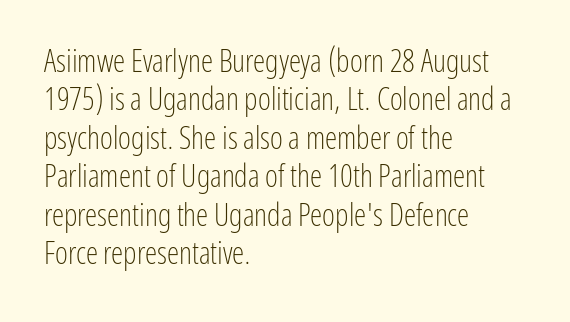
A classic flush-left, rag-right setting is used for this passage. Check under the words: just untouched page. The letterforms sit at book weight or below. Serifs: no, the terminals of the letterforms are clean. The horizontal fit of the characters is conventional and even. These lines were composed using upright roman letters.
